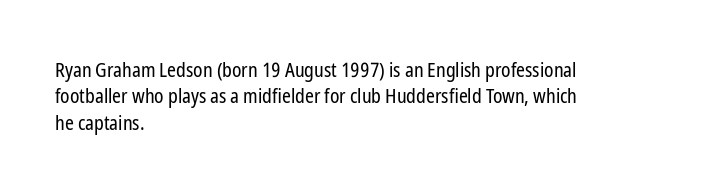
{"italic": "no", "bold": "no", "underline": "no", "align": "left", "line_spacing": "normal", "line_spacing_ratio": 1.32, "letter_spacing": "normal", "letter_spacing_em": 0.0, "glyph_px": 20}
